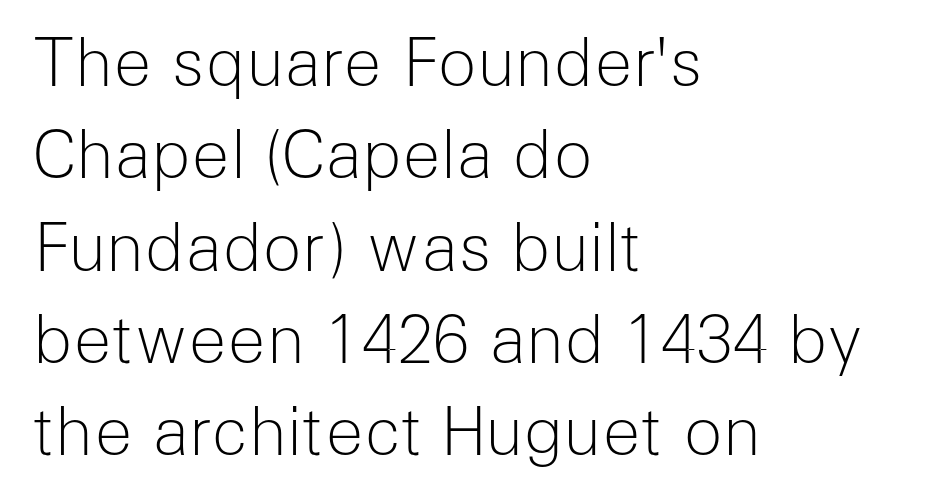
The passage shown is not underscored anywhere. To sum up the face: it is a sans, with no serifs. Note the varied advance widths — an 'i' is clearly narrower than an 'm'. The letters stand upright; this is a roman face. Nothing unusual about the tracking: characters are spaced as the font intends. The typesetting does not lean heavy: it is not bold.
